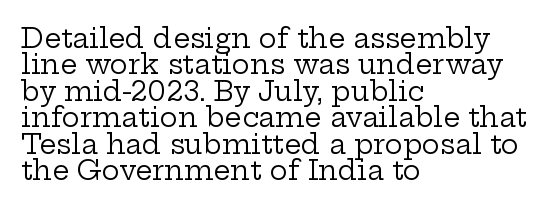
Q: Is the text bold? A: No.
Q: Is the text italic (slanted)? A: No, it is upright.
Q: Is the text underlined? A: No.
Q: How is the paragraph aligned? A: Left-aligned.
Q: Is the spacing between letters normal or unusually wide? A: Normal.
Q: Is the spacing between lines tight, normal or loose? A: Tight.
